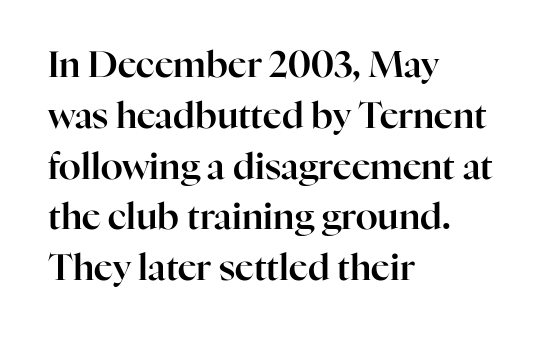
A typesetter would call this proportional, since set widths differ per character. Notice how descenders clear the ascenders below comfortably — that's standard leading. The compositor pushed each line to the left boundary. Serifs: yes, visible at the terminals of the letterforms. Characters follow at the spacing the type designer built in.
